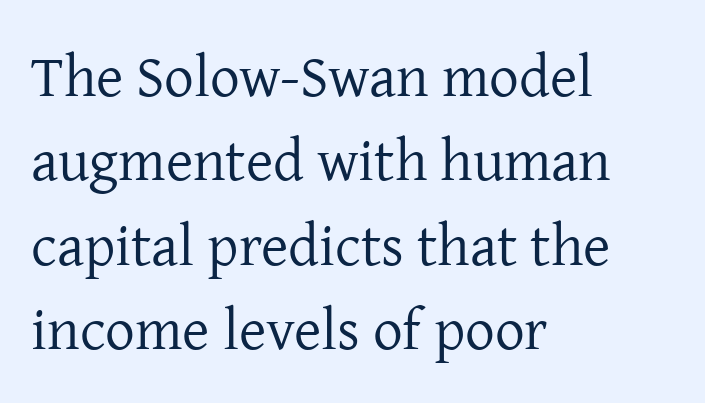
Caption: face not bold, strokes unweighted. The compositor pushed each line to the left boundary. Observe the serifs anchoring each vertical stroke in this sample. Tracking here is standard; glyphs follow each other at the usual distance. Each new line begins a customary step beneath the previous one. Italic? Not at all — the glyphs are vertical.
